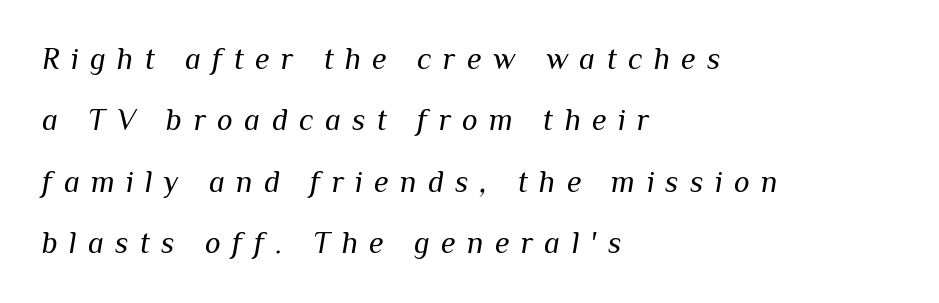
Counters stay open thanks to moderate or lighter strokes. One-word summary of the alignment: left. Widely set lines give the paragraph a tall, airy silhouette. Tall strokes in this sample are angled rather than plumb. Clear beneath every line of the passage.
